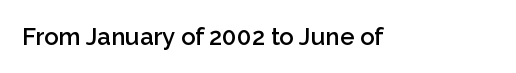
{"italic": "no", "bold": "semi", "underline": "no", "letter_spacing": "normal", "letter_spacing_em": 0.0, "glyph_px": 24}
